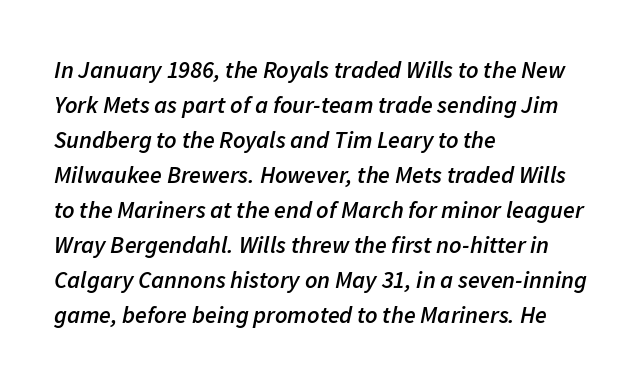
The image shows 24 px text type, italic (leaning right); set left-aligned, normal line spacing (1.46x), normal letter spacing, not underlined.
